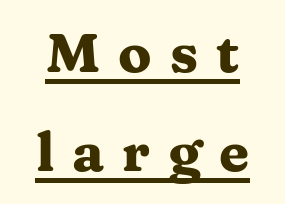
Q: Is the text bold? A: Yes.
Q: Is the text italic (slanted)? A: No, it is upright.
Q: Is the typeface a serif or a sans-serif typeface? A: Serif.
Q: Is the text underlined? A: Yes.
Q: Is the spacing between letters normal or unusually wide? A: Unusually wide.
Q: Width (condensed, normal, or wide)? A: Wide.
Q: Stroke contrast? A: Medium.
Q: x-height? A: Medium.
Q: Monospaced? A: No.
